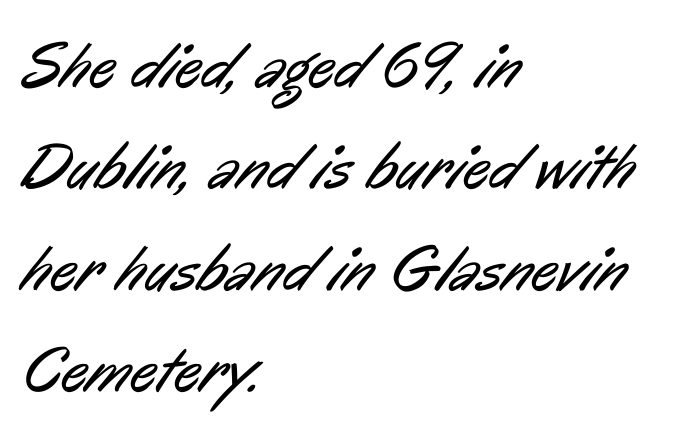
{"serif": "no", "bold": "no", "weight": "regular", "width": "condensed", "stroke_contrast": "low", "x_height": "medium", "monospaced": "no", "underline": "no", "align": "left", "line_spacing": "normal", "line_spacing_ratio": 1.56, "letter_spacing": "normal", "letter_spacing_em": 0.0, "glyph_px": 65}
